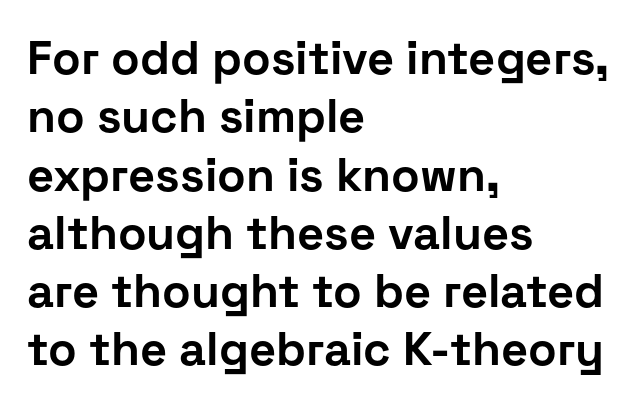
The image shows 47 px bold sans-serif type, upright; set left-aligned, line spacing 1.24x, normal letter spacing, not underlined; low stroke contrast and a medium x-height.
